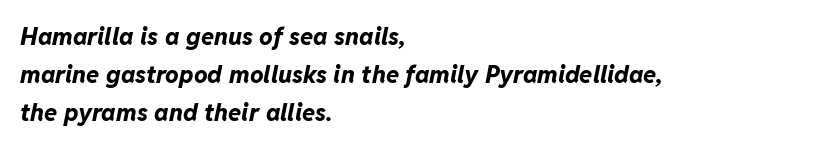
Q: Is the text bold? A: Yes.
Q: Is the text italic (slanted)? A: Yes, it leans right by about 11 degrees.
Q: Is the text underlined? A: No.
Q: How is the paragraph aligned? A: Left-aligned.
Q: Is the spacing between letters normal or unusually wide? A: Normal.
Q: Is the spacing between lines tight, normal or loose? A: Normal.
